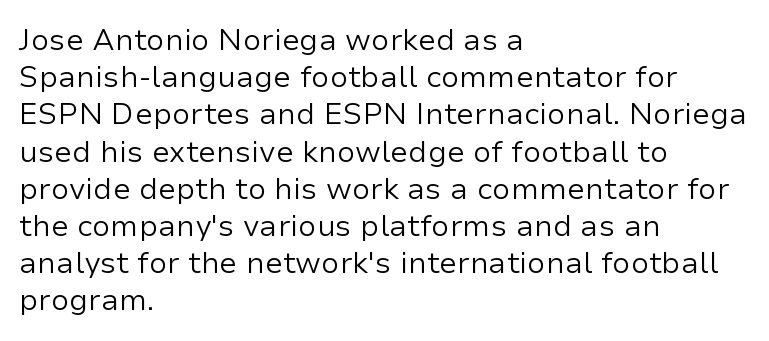
Q: Is the text bold? A: No.
Q: Is the text italic (slanted)? A: No, it is upright.
Q: Is the typeface a serif or a sans-serif typeface? A: Sans-serif.
Q: Is the text underlined? A: No.
Q: How is the paragraph aligned? A: Left-aligned.
Q: Is the spacing between letters normal or unusually wide? A: Normal.
Q: Width (condensed, normal, or wide)? A: Normal.
Q: Stroke contrast? A: Low.
Q: x-height? A: Medium.
Q: Monospaced? A: No.
